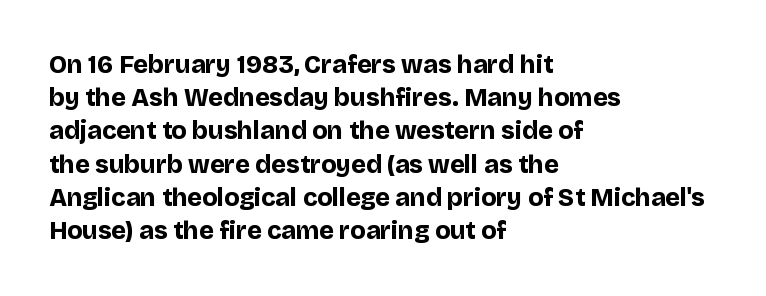
Q: Is the text bold? A: Yes.
Q: Is the text italic (slanted)? A: No, it is upright.
Q: Is the text underlined? A: No.
Q: How is the paragraph aligned? A: Left-aligned.
Q: Is the spacing between letters normal or unusually wide? A: Normal.
Q: Is the spacing between lines tight, normal or loose? A: Normal.
